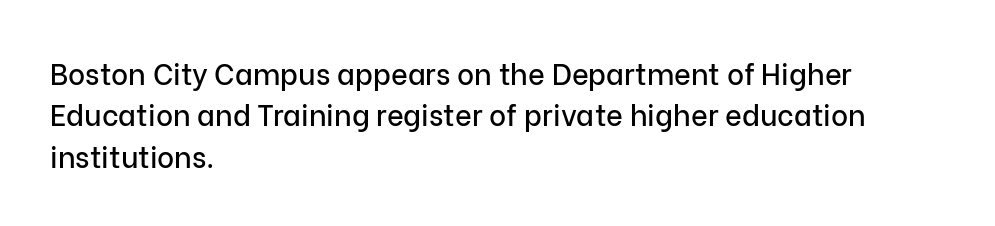
{"serif": "no", "italic": "no", "width": "normal", "stroke_contrast": "low", "x_height": "medium", "monospaced": "no", "underline": "no", "align": "left", "line_spacing": "normal", "line_spacing_ratio": 1.43, "letter_spacing": "normal", "letter_spacing_em": 0.0, "glyph_px": 29}
